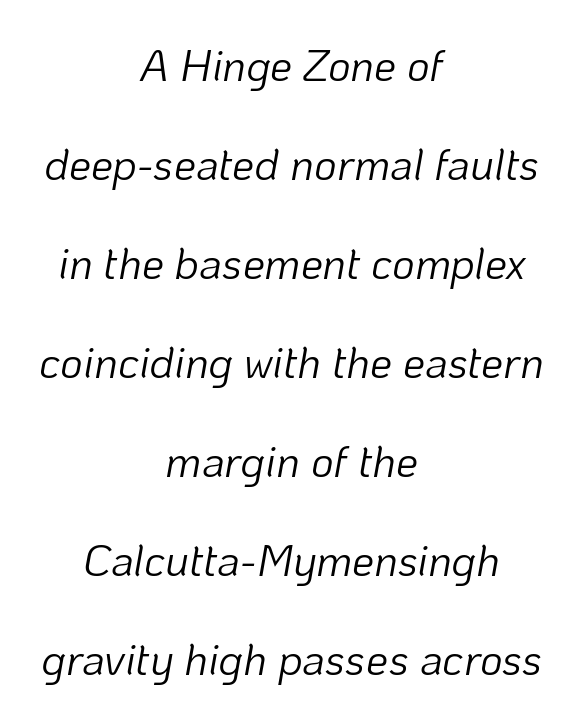
{"italic": "yes", "lean": "right", "slant_degrees": 10, "bold": "no", "weight": "light", "width": "normal", "stroke_contrast": "low", "x_height": "medium", "monospaced": "no", "underline": "no", "align": "center", "line_spacing": "loose", "line_spacing_ratio": 2.25, "letter_spacing": "normal", "letter_spacing_em": 0.0, "glyph_px": 44}
